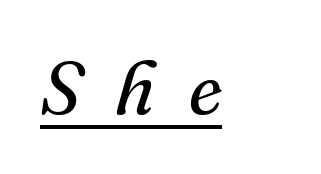
The letters advance in unequal steps, a hallmark of proportional type. Check where the strokes stop: tiny serifs finish them off. Quick note: underline on. Is the stroke heavy? The answer is a plain regular-or-lighter.
